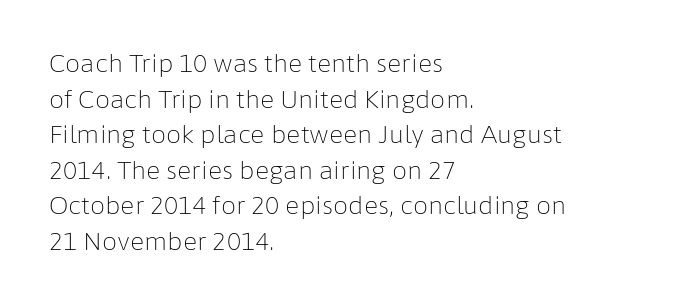
The image shows 24 px text type, upright; set left-aligned, normal line spacing (1.48x), normal letter spacing, not underlined.
